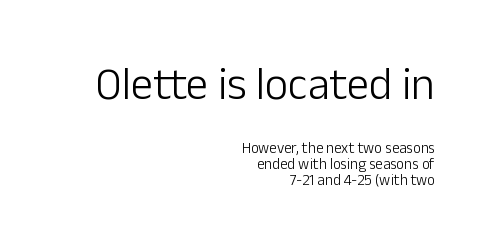
The image shows 45 px light sans-serif type, upright; set right-aligned, tight line spacing (1.07x), normal letter spacing, not underlined; the first (top) block is 3.0x larger; low stroke contrast and a medium x-height.
